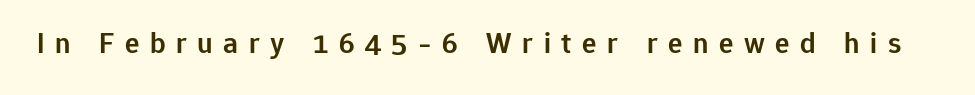
The image shows 30 px semibold sans-serif type, upright; set unusually wide letter spacing (+0.35 em), not underlined; low stroke contrast and a medium x-height.
